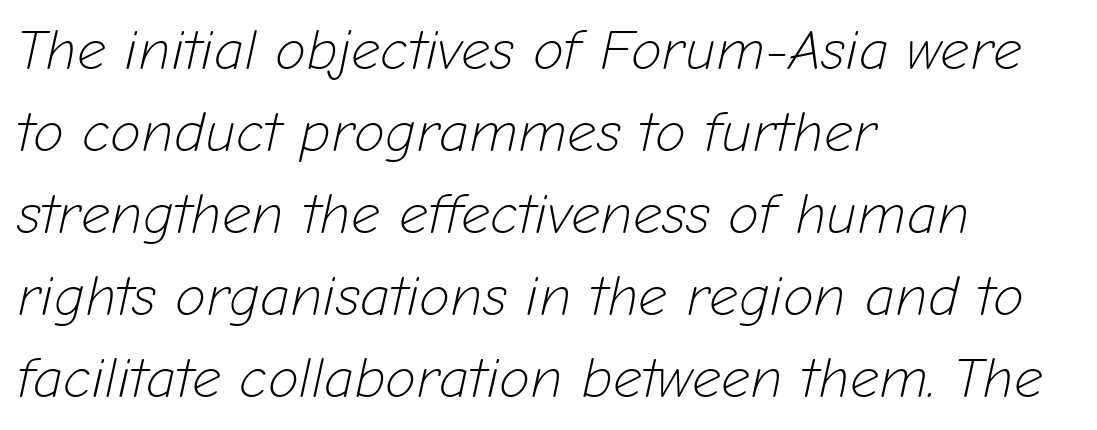
{"italic": "yes", "lean": "right", "slant_degrees": 12, "bold": "no", "weight": "light", "width": "normal", "stroke_contrast": "low", "x_height": "medium", "monospaced": "no", "underline": "no", "align": "left", "line_spacing": "normal", "line_spacing_ratio": 1.44, "letter_spacing": "normal", "letter_spacing_em": 0.0, "glyph_px": 57}
